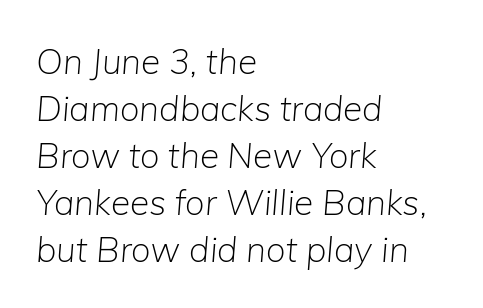
{"italic": "yes", "lean": "right", "slant_degrees": 5, "bold": "no", "weight": "light", "width": "normal", "stroke_contrast": "low", "x_height": "medium", "monospaced": "no", "underline": "no", "align": "left", "line_spacing": "normal", "line_spacing_ratio": 1.34, "letter_spacing": "normal", "letter_spacing_em": 0.0, "glyph_px": 35}
